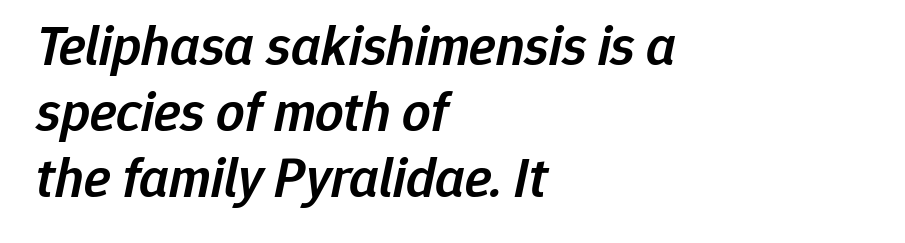
These lines were composed using italics. The baseline area is clear. This is moderately heavy type, rendered in semibold. The gaps between neighbouring characters are ordinary and unremarkable. The lines are quadded left. Is this a fixed-width face? No — the glyphs have proportional, varying widths.
